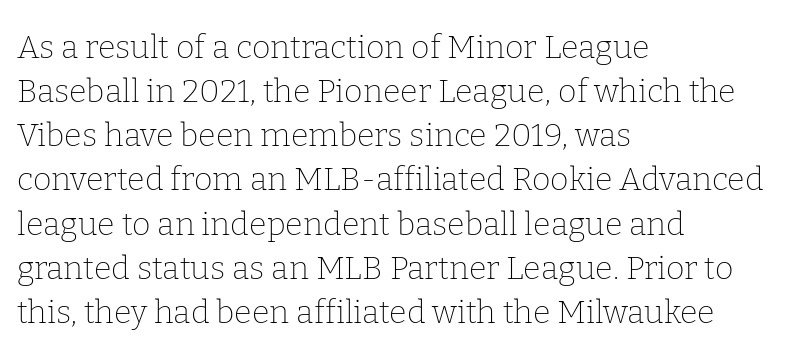
{"serif": "yes", "italic": "no", "bold": "no", "weight": "thin", "width": "normal", "stroke_contrast": "low", "x_height": "medium", "monospaced": "no", "underline": "no", "align": "left", "line_spacing": "normal", "line_spacing_ratio": 1.38, "letter_spacing": "normal", "letter_spacing_em": 0.0, "glyph_px": 32}
